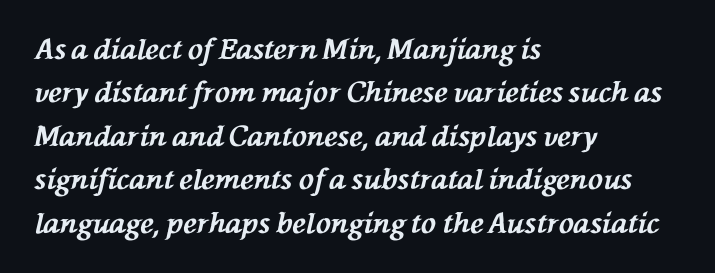
Summary of weight: heavy, a full bold. Beneath every word, the page is bare. Here the designer chose a conventional face with non-uniform glyph widths. Spacing between characters is what you'd get straight out of the box.
